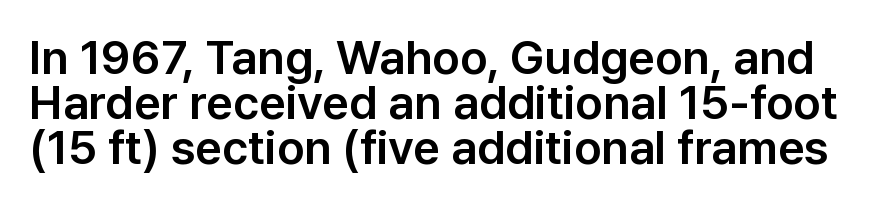
The image shows 47 px sans-serif type, upright; set tight line spacing (0.96x), normal letter spacing, not underlined; low stroke contrast and a medium x-height.
